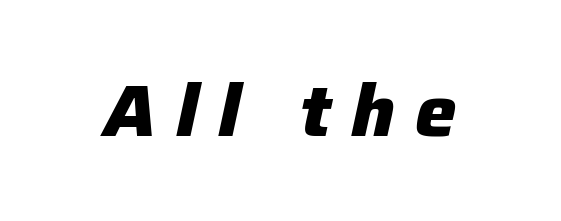
Spacing between characters has been opened up far beyond the box default. Yep, that's italic — everything's leaning. Is this a fixed-width face? No — the glyphs have proportional, varying widths. The foot of each line stays bare and open.
